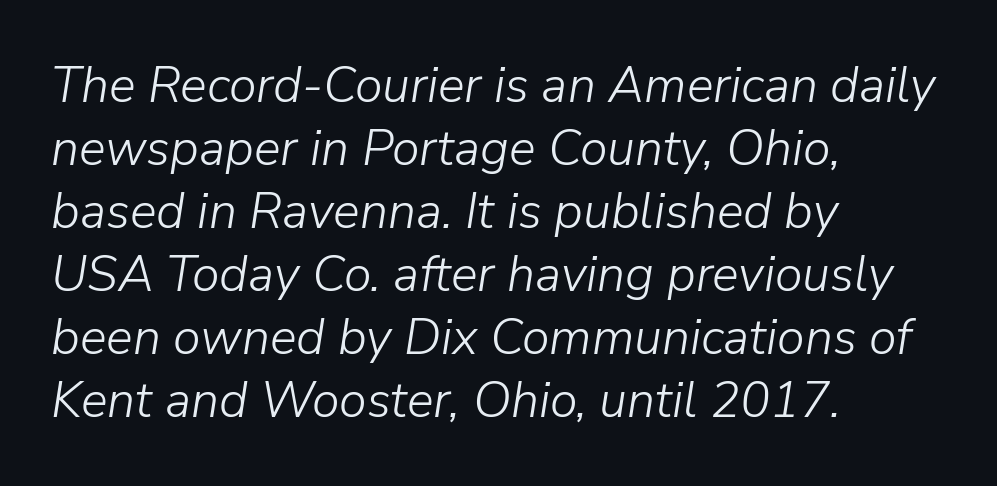
The setting favours the left margin, as ordinary paragraphs usually do. This sample uses an oblique cut, with every glyph tilted off the vertical. Each stroke keeps to a modest, everyday thickness or less. The rendering uses natural spacing where letterforms have individual widths. Beneath every word, the page is bare.
